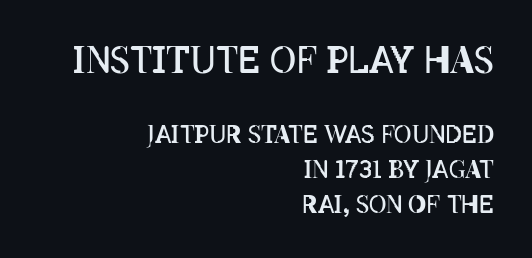
A bare baseline throughout the passage. Caption: face not bold, strokes unweighted. Quick note: interline space is typical. Here the glyphs are tracked normally, forming tight word shapes. Layout note: lines flush right. The letters in the upper block stand taller than those in the block below.
